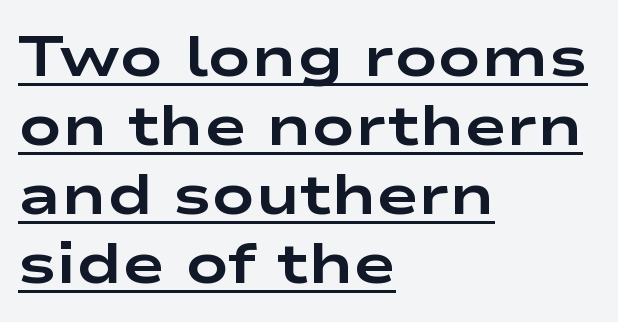
The face used here has the dense, thick strokes of a bold. Between one letter and the next there's only the usual sliver of space. Does a line run under the words? Yes, clearly. The ragged edge is on the right, which tells us the setting is flush left.
